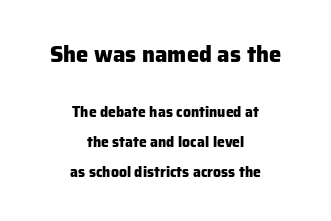
{"italic": "no", "bold": "yes", "underline": "no", "align": "center", "line_spacing": "loose", "line_spacing_ratio": 2.12, "letter_spacing": "normal", "letter_spacing_em": 0.0, "larger_block": "first", "size_ratio": 1.57, "glyph_px": 22}
